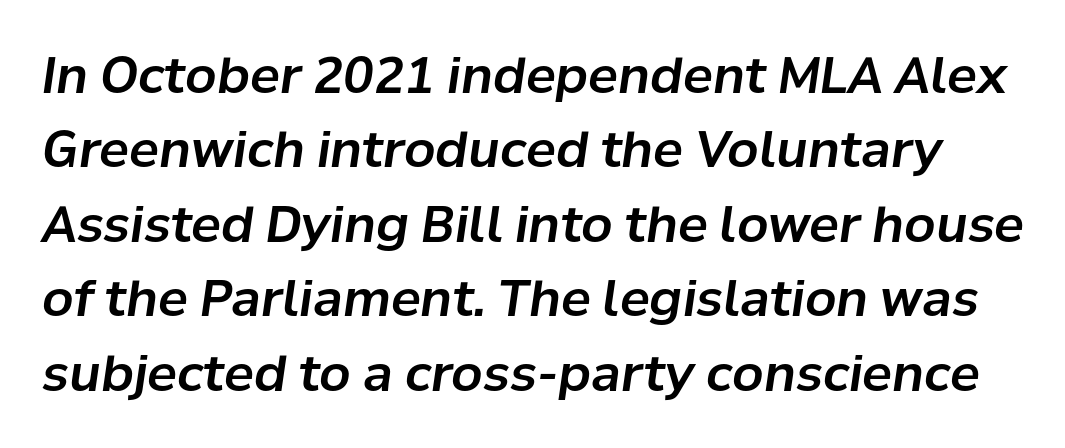
Q: Is the text italic (slanted)? A: Yes, it leans right by about 8 degrees.
Q: Is the text underlined? A: No.
Q: Is the spacing between letters normal or unusually wide? A: Normal.
Q: Is the spacing between lines tight, normal or loose? A: Normal.
Q: Width (condensed, normal, or wide)? A: Normal.
Q: Stroke contrast? A: Low.
Q: x-height? A: Medium.
Q: Monospaced? A: No.
